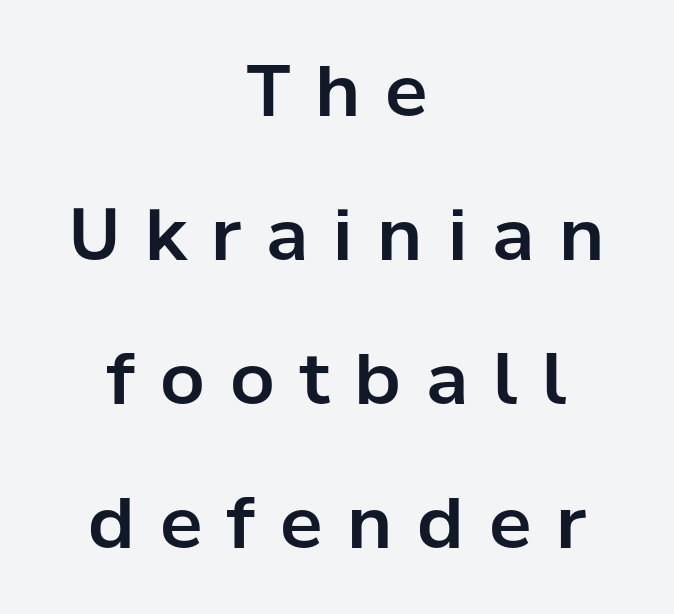
{"serif": "no", "italic": "no", "width": "normal", "stroke_contrast": "low", "x_height": "medium", "monospaced": "no", "underline": "no", "align": "center", "line_spacing": "loose", "line_spacing_ratio": 2.03, "letter_spacing": "wide", "letter_spacing_em": 0.35, "glyph_px": 71}
